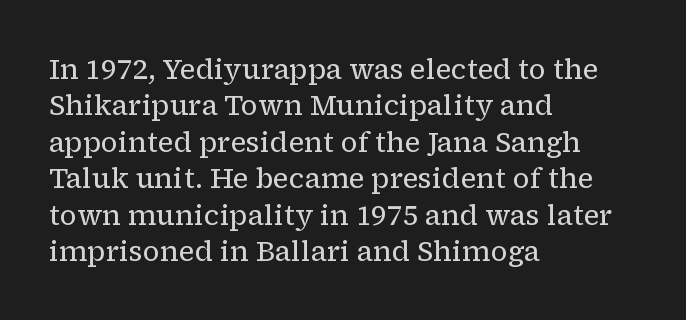
The image shows 28 px regular-weight serif type, upright; set left-aligned, normal line spacing (1.3x), normal letter spacing, not underlined; low stroke contrast and a medium x-height.
